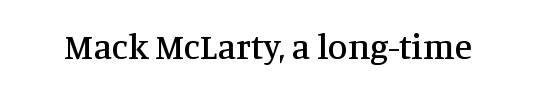
Q: Is the text italic (slanted)? A: No, it is upright.
Q: Is the typeface a serif or a sans-serif typeface? A: Serif.
Q: Is the text underlined? A: No.
Q: Is the spacing between letters normal or unusually wide? A: Normal.
Q: Width (condensed, normal, or wide)? A: Normal.
Q: Stroke contrast? A: Medium.
Q: x-height? A: Large.
Q: Monospaced? A: No.
